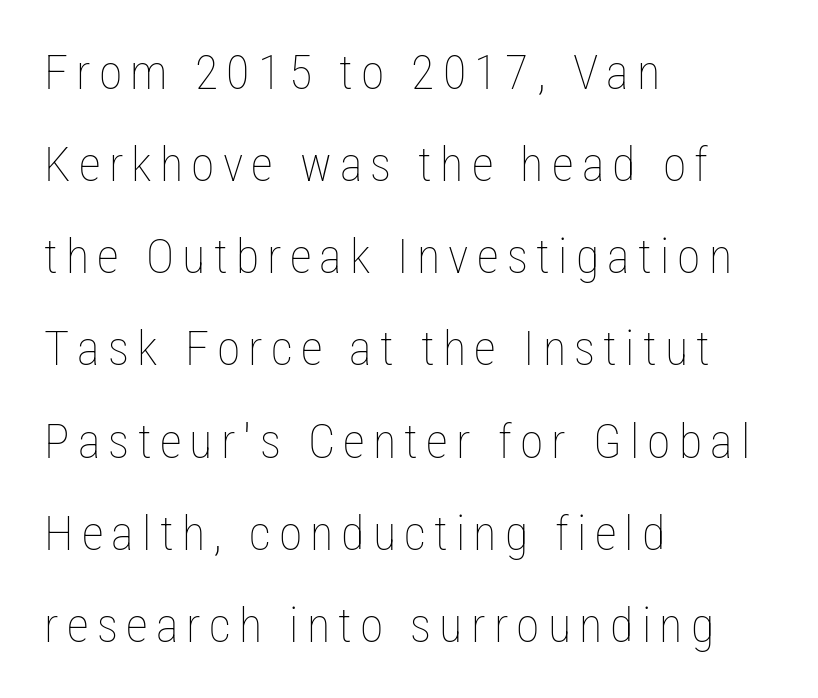
The image shows 48 px thin, condensed type, upright; set left-aligned, loose line spacing (1.92x), not underlined; low stroke contrast and a medium x-height.
